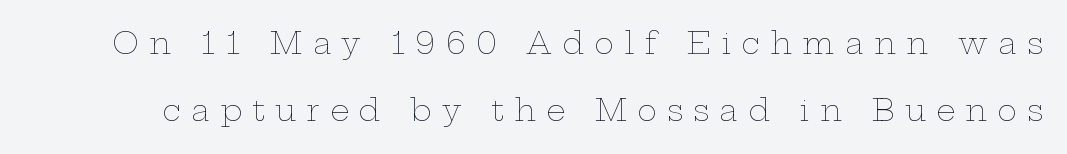
In terms of leading, this rendering errs on the spacious side. Heft: none added — not bold. Italic: no, the glyphs are upright roman. Plain, unruled lines of type. Varying glyph widths throughout — classic text-font behaviour. Tracking value appears strongly positive — letters spread wide.
